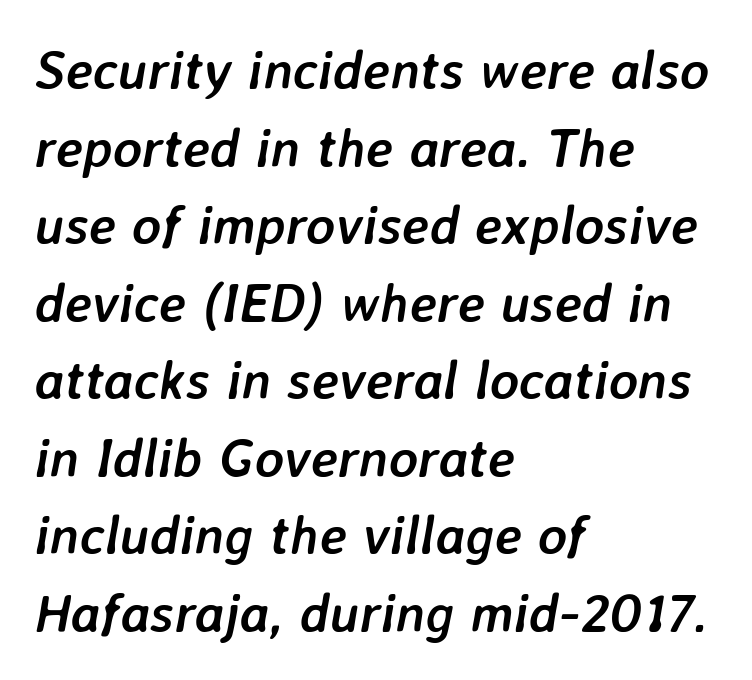
Q: Is the text bold? A: Yes.
Q: Is the text italic (slanted)? A: Yes, it leans right by about 7 degrees.
Q: Is the text underlined? A: No.
Q: How is the paragraph aligned? A: Left-aligned.
Q: Is the spacing between letters normal or unusually wide? A: Normal.
Q: Is the spacing between lines tight, normal or loose? A: Normal.
Q: Width (condensed, normal, or wide)? A: Normal.
Q: Stroke contrast? A: Low.
Q: x-height? A: Medium.
Q: Monospaced? A: No.
